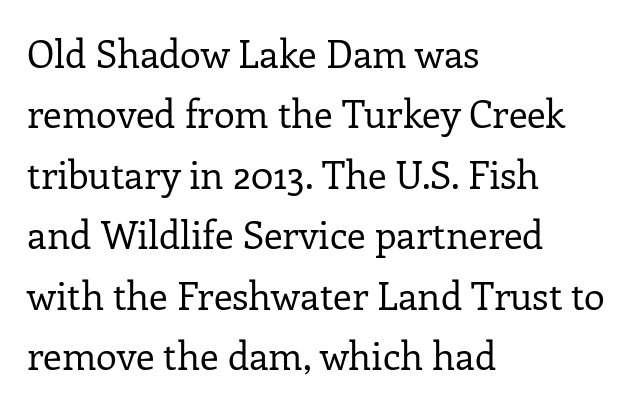
{"serif": "yes", "italic": "no", "bold": "no", "weight": "regular", "width": "normal", "stroke_contrast": "low", "x_height": "medium", "monospaced": "no", "underline": "no", "align": "left", "line_spacing": "normal", "line_spacing_ratio": 1.59, "letter_spacing": "normal", "letter_spacing_em": 0.0, "glyph_px": 38}
